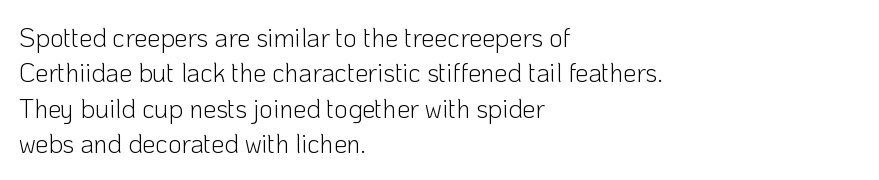
The image shows 26 px text type, upright; set left-aligned, normal line spacing (1.36x), normal letter spacing, not underlined.
